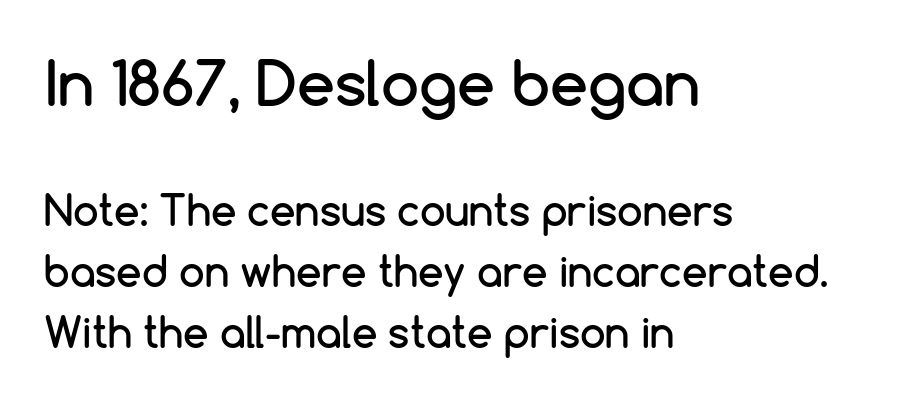
The words here are not underlined. Font category for this specimen: sans-serif. Each line starts at the same left margin while the right side varies. In terms of leading, this rendering sits right in the middle. Posture: vertical. The letters sit at their default tracking, neither squeezed nor spread.
